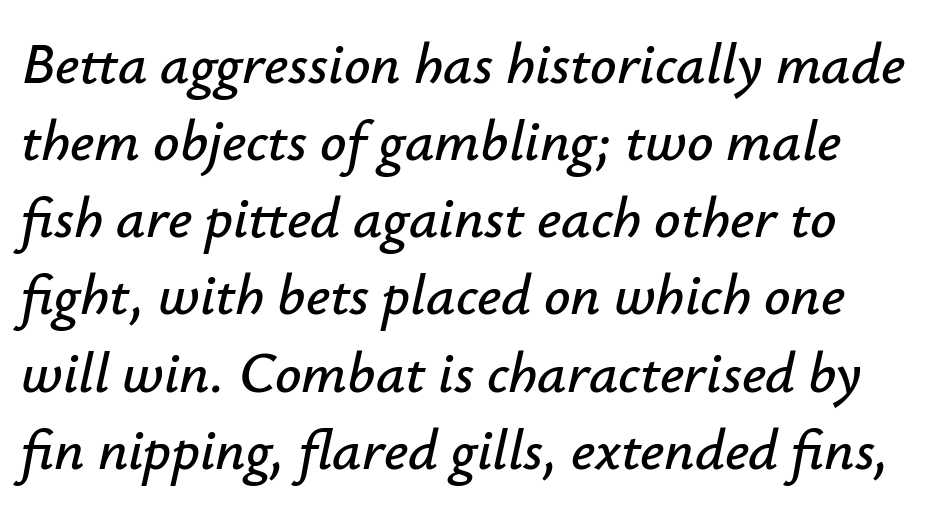
The image shows 58 px text type, italic (leaning right); set normal line spacing (1.33x), normal letter spacing, not underlined; low stroke contrast and a small x-height.
